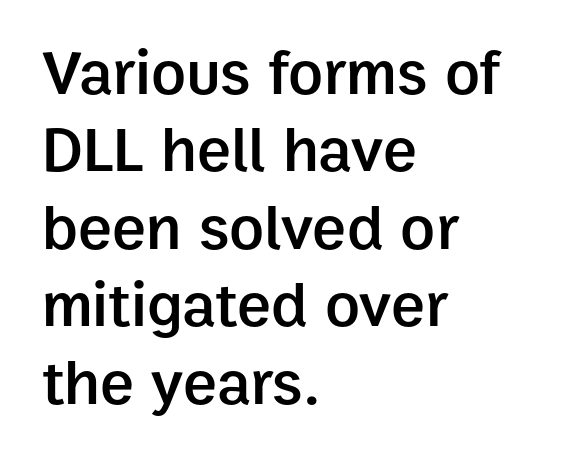
Is the letter spacing exaggerated? No — it looks like the ordinary default. The rendering shows plain stroke endings on the letterforms — a sans-serif design. Rule under the text: the space is simply empty. These lines were composed using upright roman letters. This sample has the flowing, uneven cadence of proportional lettering.
